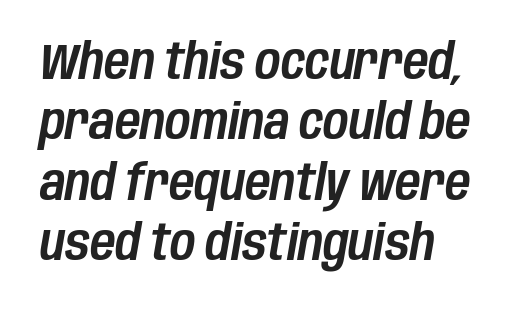
Caption: standard tracking, unaltered. The letters advance in unequal steps, a hallmark of proportional type. The strip under each line holds only bare page. Posture: slanted.
